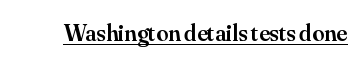
Q: Is the text bold? A: Semi-bold.
Q: Is the text italic (slanted)? A: No, it is upright.
Q: Is the text underlined? A: Yes.
Q: Is the spacing between letters normal or unusually wide? A: Normal.
